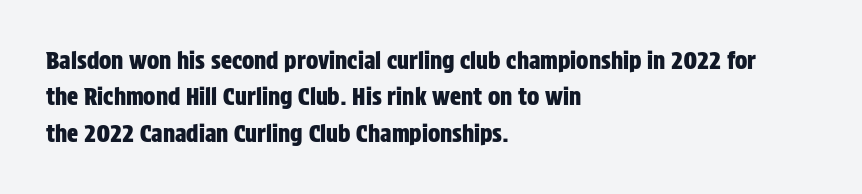
{"italic": "no", "underline": "no", "align": "left", "line_spacing": "normal", "line_spacing_ratio": 1.58, "letter_spacing": "normal", "letter_spacing_em": 0.0, "glyph_px": 23}
